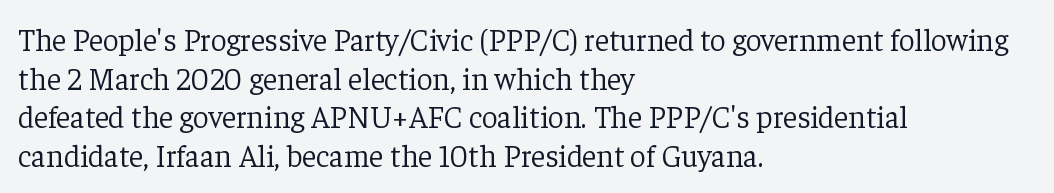
The rag falls on the right side of this text block. Look at the bottom of the vertical strokes: they flare into serifs here. On a weight scale, this lands at 450 or below. The passage shown is not underscored anywhere. The letters stand upright; this is a roman face.
